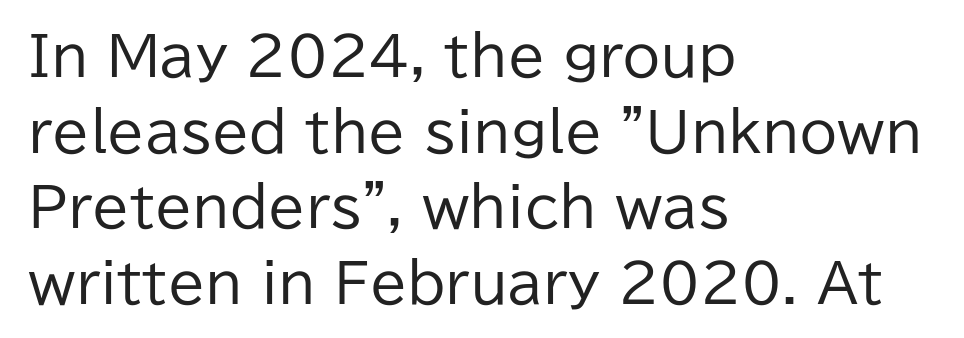
Q: Is the text bold? A: No.
Q: Is the text italic (slanted)? A: No, it is upright.
Q: Is the typeface a serif or a sans-serif typeface? A: Sans-serif.
Q: Is the text underlined? A: No.
Q: How is the paragraph aligned? A: Left-aligned.
Q: Is the spacing between letters normal or unusually wide? A: Normal.
Q: Is the spacing between lines tight, normal or loose? A: Normal.
Q: Width (condensed, normal, or wide)? A: Normal.
Q: Stroke contrast? A: Low.
Q: x-height? A: Medium.
Q: Monospaced? A: No.
